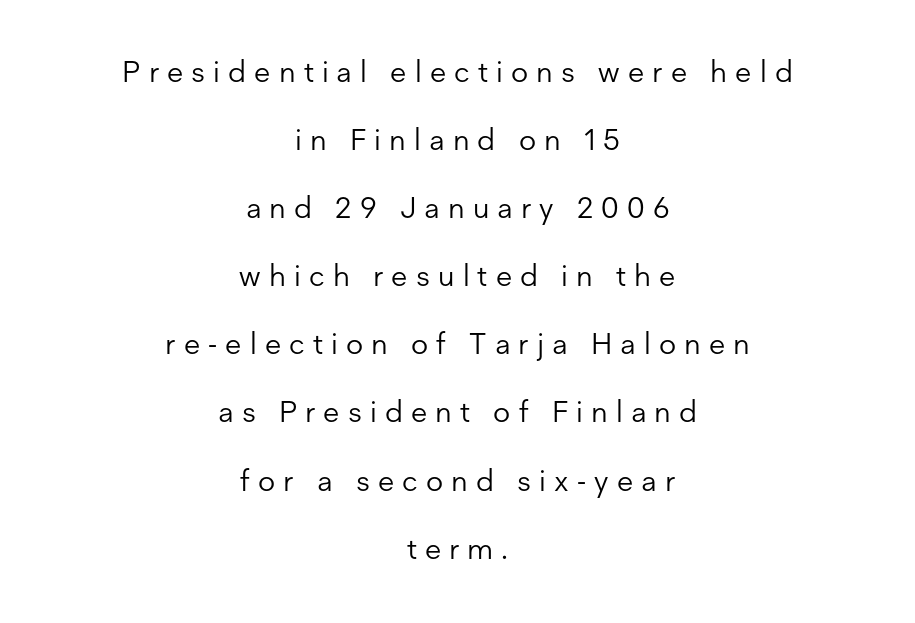
The line texture is sparse and dotted thanks to wide tracking. Nothing heavy about these letters — not bold at all. Does the lettering tilt? It doesn't — this is upright. Nope, no serifs anywhere on these letters.
